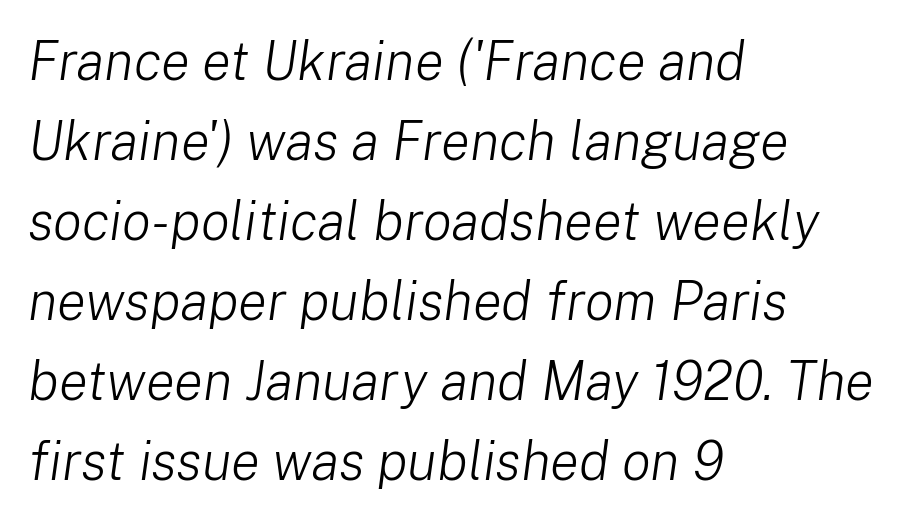
{"italic": "yes", "lean": "right", "slant_degrees": 8, "bold": "no", "weight": "light", "width": "normal", "stroke_contrast": "low", "x_height": "medium", "monospaced": "no", "underline": "no", "align": "left", "line_spacing": "normal", "line_spacing_ratio": 1.48, "letter_spacing": "normal", "letter_spacing_em": 0.0, "glyph_px": 54}
